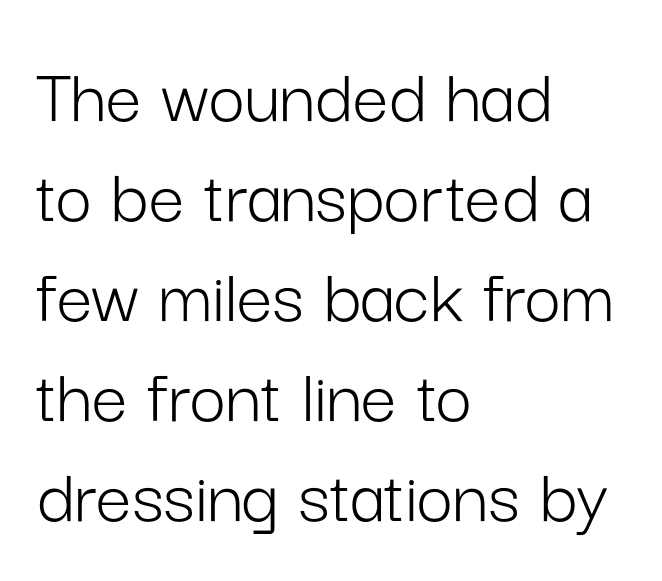
Q: Is the text bold? A: No.
Q: Is the text italic (slanted)? A: No, it is upright.
Q: Is the typeface a serif or a sans-serif typeface? A: Sans-serif.
Q: Is the text underlined? A: No.
Q: How is the paragraph aligned? A: Left-aligned.
Q: Is the spacing between letters normal or unusually wide? A: Normal.
Q: Is the spacing between lines tight, normal or loose? A: Normal.
Q: Width (condensed, normal, or wide)? A: Normal.
Q: Stroke contrast? A: Low.
Q: x-height? A: Medium.
Q: Monospaced? A: No.
